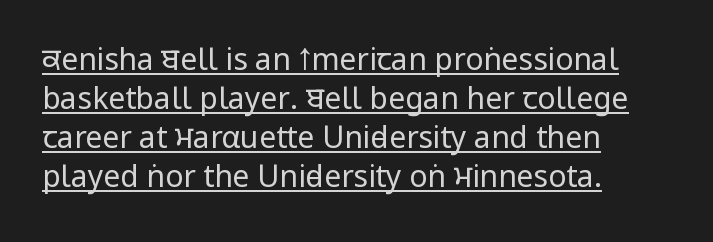
Q: Is the text bold? A: No.
Q: Is the text italic (slanted)? A: No, it is upright.
Q: Is the typeface a serif or a sans-serif typeface? A: Sans-serif.
Q: Is the text underlined? A: Yes.
Q: How is the paragraph aligned? A: Left-aligned.
Q: Is the spacing between letters normal or unusually wide? A: Normal.
Q: Is the spacing between lines tight, normal or loose? A: Normal.
Q: Width (condensed, normal, or wide)? A: Condensed.
Q: Stroke contrast? A: Low.
Q: x-height? A: Large.
Q: Monospaced? A: No.
